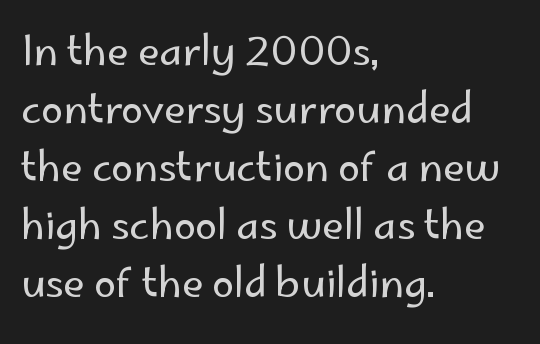
The image shows 40 px regular-weight sans-serif type, upright; set left-aligned, normal line spacing (1.45x), normal letter spacing, not underlined; low stroke contrast and a small x-height.
